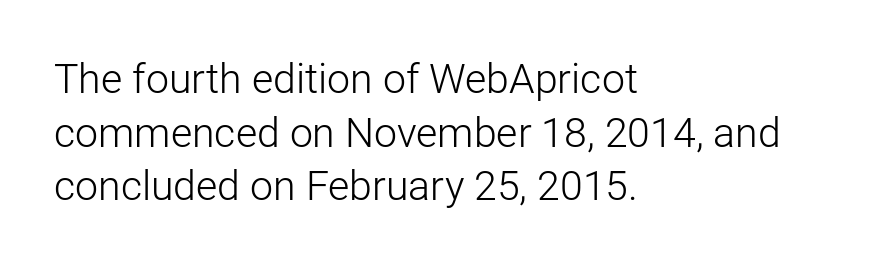
The type sits square on the baseline with zero lean. The face looks like a standard text weight, possibly lighter. Nothing sits at the stroke ends, so this counts as sans-serif. What stands out about the letter spacing? Nothing — it is the standard amount.
